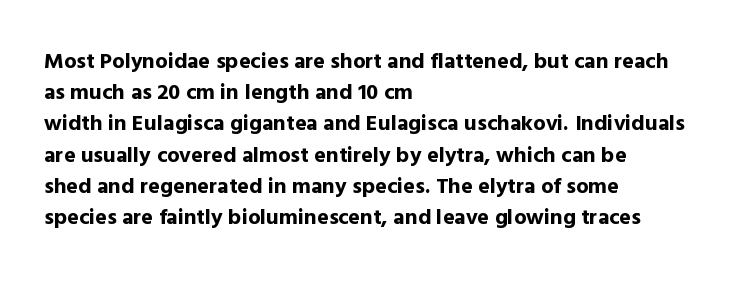
In CSS terms this would be text-align: left. Baseline-to-baseline distance is the conventional proportion of letter height. Notice how the stems are strictly vertical — no italics here. The space beneath each line is pristine and unruled. Spacing between characters is what you'd get straight out of the box. The passage shown is emphatically bold.
